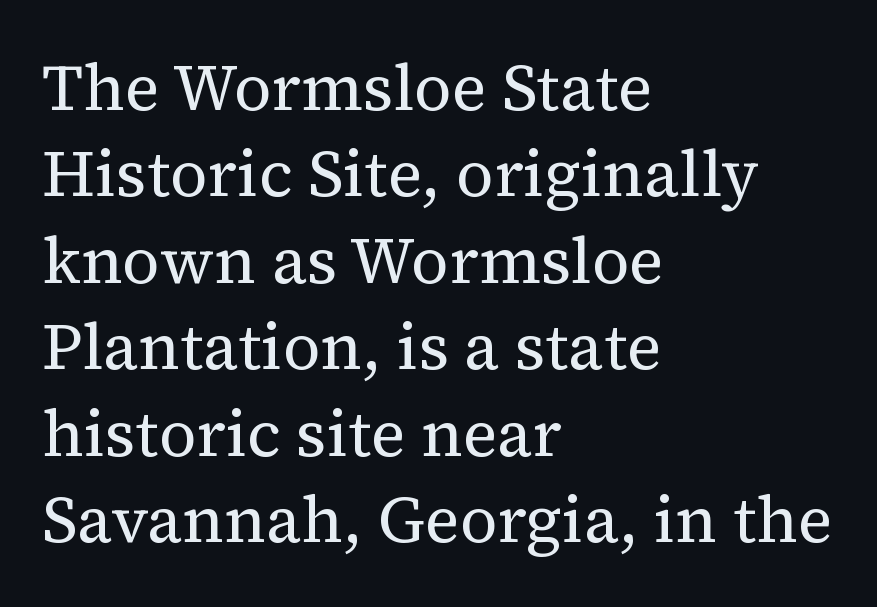
The image shows 65 px regular-weight serif type, upright; set left-aligned, normal line spacing (1.33x), normal letter spacing, not underlined; medium stroke contrast and a medium x-height.
